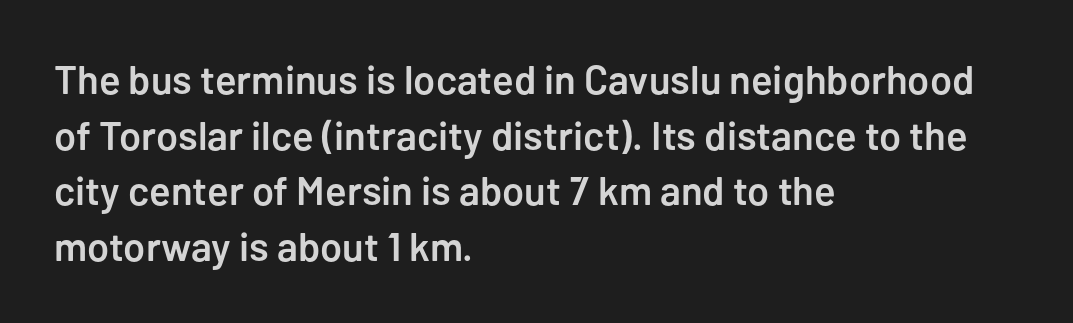
This is roman type, the default non-slanted kind. Quick note: interline space is typical. The face used here is proportionally spaced, like ordinary book or web type. The passage is arranged the way most books set body copy — flush left. Default kerning and tracking; the words read as compact shapes.
